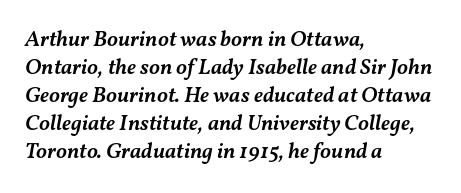
Has an underline been added? It has not. Reading down the column, the eye jumps a familiar distance to each next line. Layout note: lines flush left. In terms of letterspacing, this is plain default setting. Firm but not heavy-handed strokes: this text is semibold.
